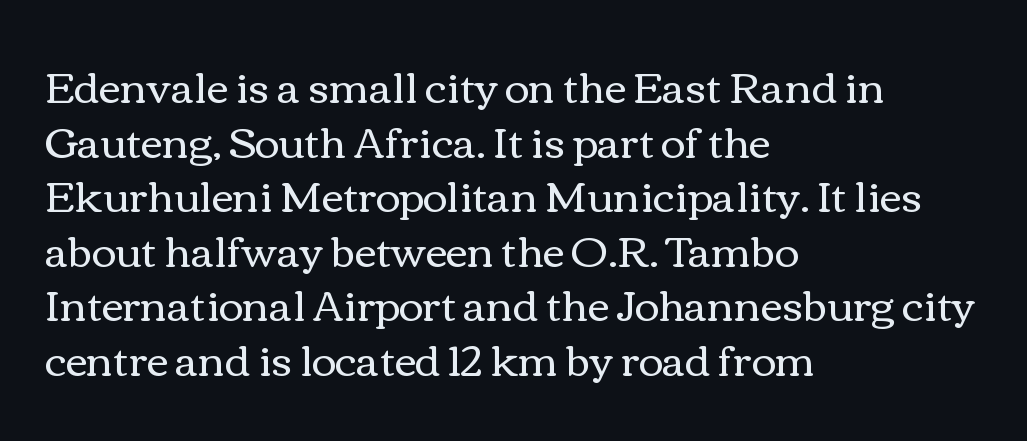
How are the letters spaced? Ordinarily, with no added tracking. Clear beneath every line of the passage. Short and long lines alike share a common starting point at left. Leading: standard. Is the stroke heavy? The answer is a plain regular-or-lighter. Quick note: not italic, upright.
